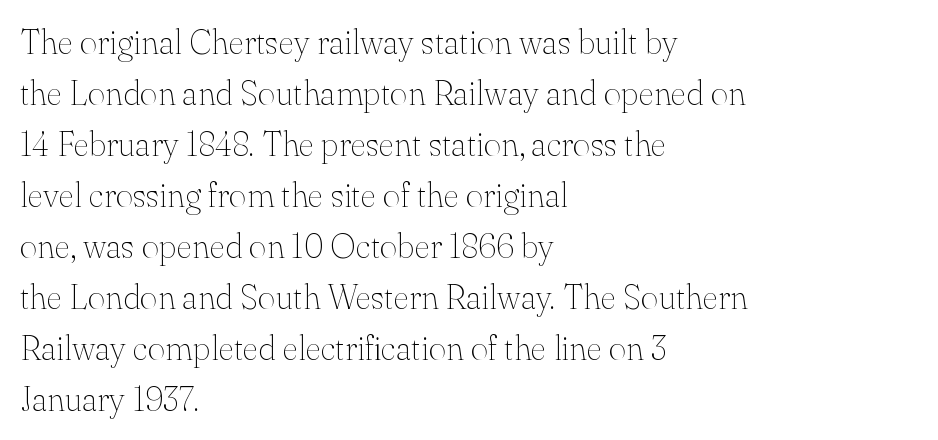
{"serif": "yes", "italic": "no", "bold": "no", "weight": "thin", "width": "normal", "stroke_contrast": "medium", "x_height": "small", "monospaced": "no", "underline": "no", "align": "left", "line_spacing": "normal", "line_spacing_ratio": 1.5, "letter_spacing": "normal", "letter_spacing_em": 0.0, "glyph_px": 34}
